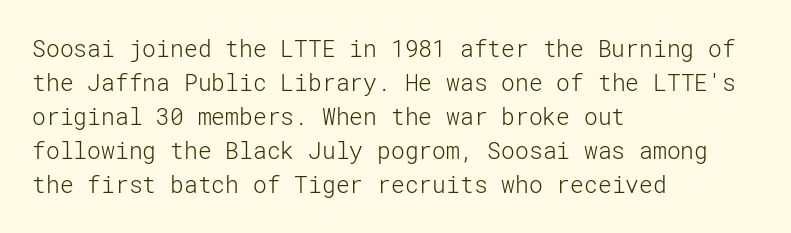
{"italic": "no", "bold": "no", "underline": "no", "align": "left", "line_spacing": "normal", "line_spacing_ratio": 1.48, "letter_spacing": "normal", "letter_spacing_em": 0.0, "glyph_px": 23}
